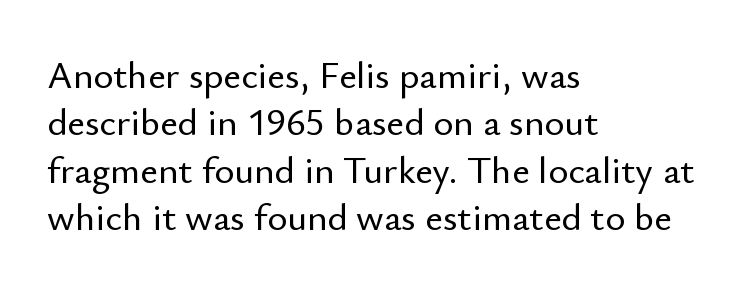
{"serif": "no", "italic": "no", "width": "normal", "stroke_contrast": "low", "x_height": "small", "monospaced": "no", "underline": "no", "align": "left", "line_spacing": "normal", "line_spacing_ratio": 1.25, "letter_spacing": "normal", "letter_spacing_em": 0.0, "glyph_px": 38}
